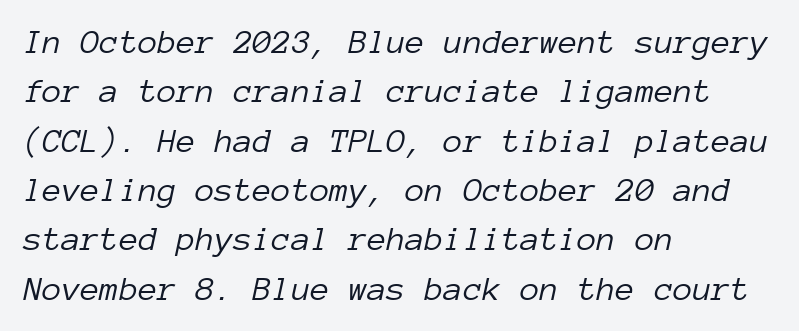
{"italic": "yes", "lean": "right", "slant_degrees": 12, "bold": "no", "weight": "light", "width": "normal", "stroke_contrast": "low", "x_height": "medium", "monospaced": "yes", "underline": "no", "align": "left", "line_spacing": "normal", "line_spacing_ratio": 1.41, "letter_spacing": "normal", "letter_spacing_em": 0.0, "glyph_px": 35}
